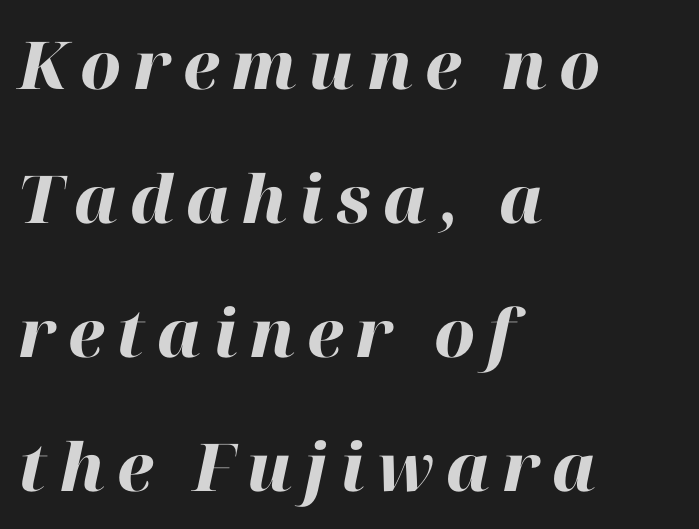
Q: Is the text bold? A: Yes.
Q: Is the text italic (slanted)? A: Yes, it leans right by about 12 degrees.
Q: Is the text underlined? A: No.
Q: How is the paragraph aligned? A: Left-aligned.
Q: Is the spacing between lines tight, normal or loose? A: Loose.
Q: Width (condensed, normal, or wide)? A: Normal.
Q: Stroke contrast? A: High.
Q: x-height? A: Medium.
Q: Monospaced? A: No.
